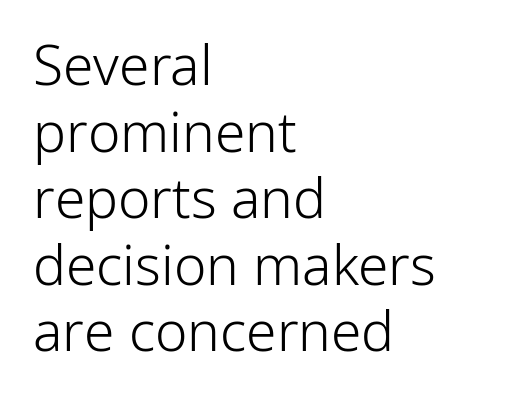
The image shows 55 px light sans-serif type, upright; set left-aligned, line spacing 1.21x, normal letter spacing, not underlined; low stroke contrast and a medium x-height.
